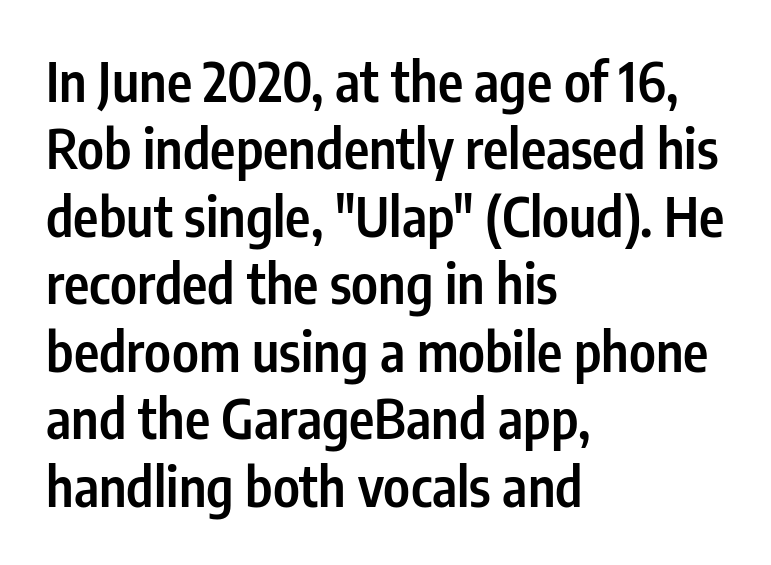
Q: Is the text bold? A: Semi-bold.
Q: Is the text italic (slanted)? A: No, it is upright.
Q: Is the typeface a serif or a sans-serif typeface? A: Sans-serif.
Q: Is the text underlined? A: No.
Q: How is the paragraph aligned? A: Left-aligned.
Q: Is the spacing between letters normal or unusually wide? A: Normal.
Q: Is the spacing between lines tight, normal or loose? A: Normal.
Q: Width (condensed, normal, or wide)? A: Condensed.
Q: Stroke contrast? A: Low.
Q: x-height? A: Medium.
Q: Monospaced? A: No.
